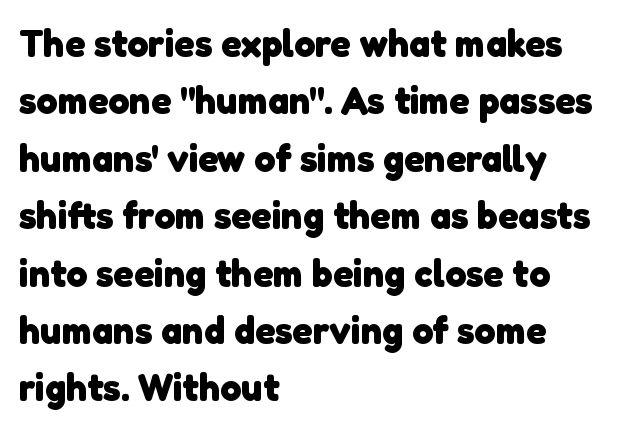
The image shows 38 px heavy sans-serif type; set left-aligned, normal line spacing (1.51x), normal letter spacing, not underlined; low stroke contrast and a medium x-height.
